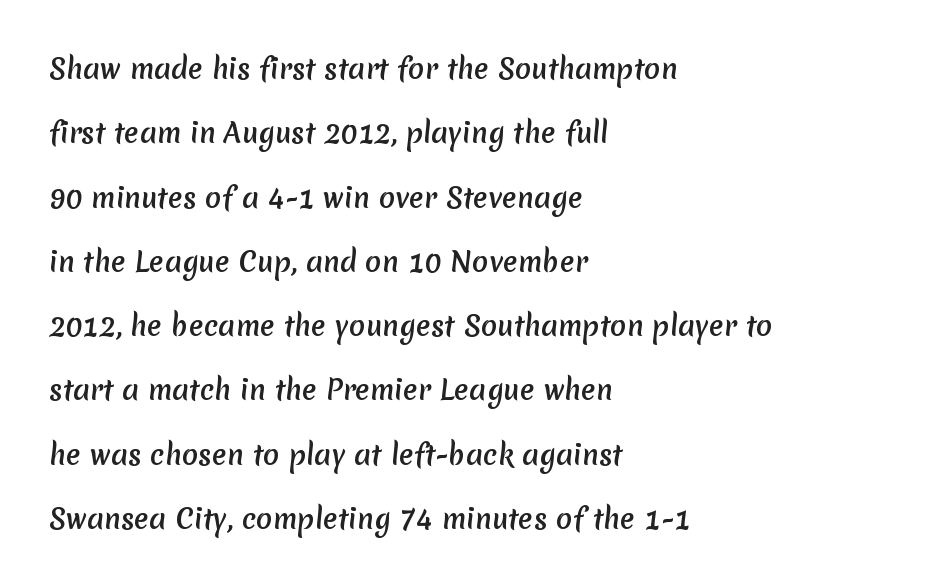
Q: Is the text underlined? A: No.
Q: How is the paragraph aligned? A: Left-aligned.
Q: Is the spacing between letters normal or unusually wide? A: Normal.
Q: Is the spacing between lines tight, normal or loose? A: Loose.
